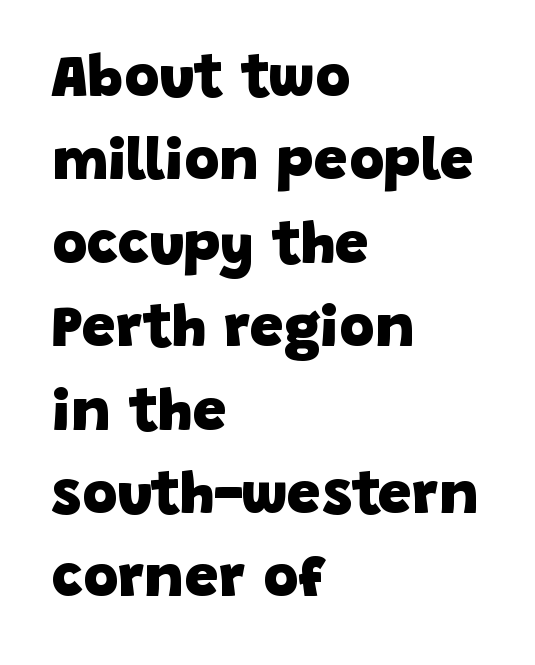
Q: Is the text bold? A: Yes.
Q: Is the typeface a serif or a sans-serif typeface? A: Sans-serif.
Q: Is the text underlined? A: No.
Q: How is the paragraph aligned? A: Left-aligned.
Q: Is the spacing between letters normal or unusually wide? A: Normal.
Q: Is the spacing between lines tight, normal or loose? A: Normal.
Q: Width (condensed, normal, or wide)? A: Normal.
Q: Stroke contrast? A: Low.
Q: x-height? A: Large.
Q: Monospaced? A: No.
